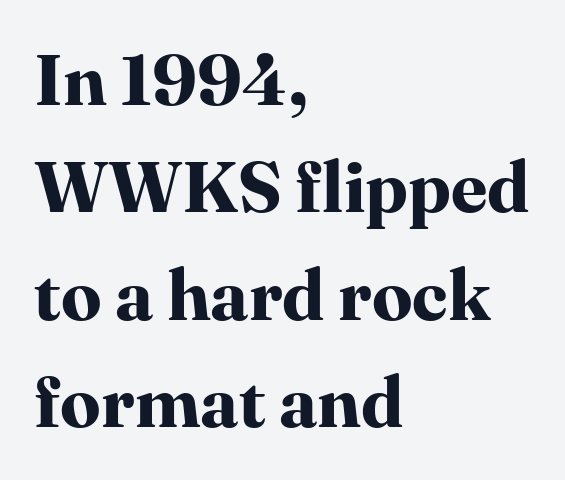
Spacing between characters is what you'd get straight out of the box. Are there feet on the stems? There are — it's a serif. Ascenders rise straight up at ninety degrees. Here the designer chose a conventional face with non-uniform glyph widths.
